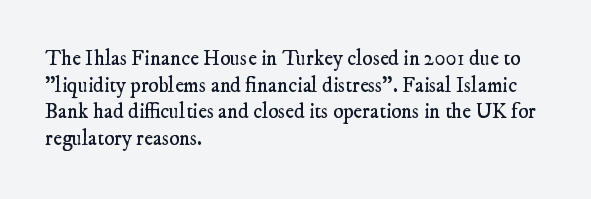
Q: Is the text bold? A: No.
Q: Is the text underlined? A: No.
Q: How is the paragraph aligned? A: Left-aligned.
Q: Is the spacing between letters normal or unusually wide? A: Normal.
Q: Is the spacing between lines tight, normal or loose? A: Normal.
